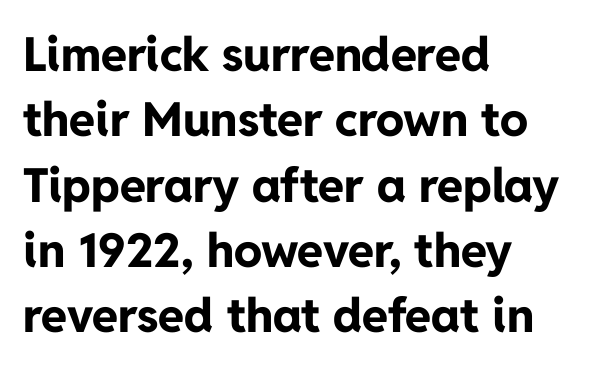
Each glyph is drawn with heavy, bold strokes. Normally led — the rows are evenly, conventionally spaced. Short and long lines alike share a common starting point at left. The foot of each line stays bare and open. These lines are composed in type without serifs. This sample uses an upright cut, with every glyph sitting square on the baseline.
